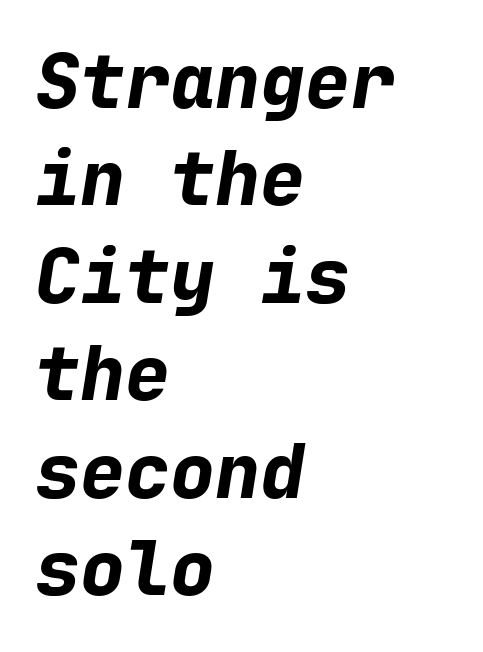
Heavy-handed strokes throughout: this text is bold. Do the characters align in a grid? Yes, the font is monospaced. Students, note that the glyphs here touch the page at normal intervals. The passage shown leans; its letterforms are oblique. Typeset ragged right — the left edge is the straight one.
